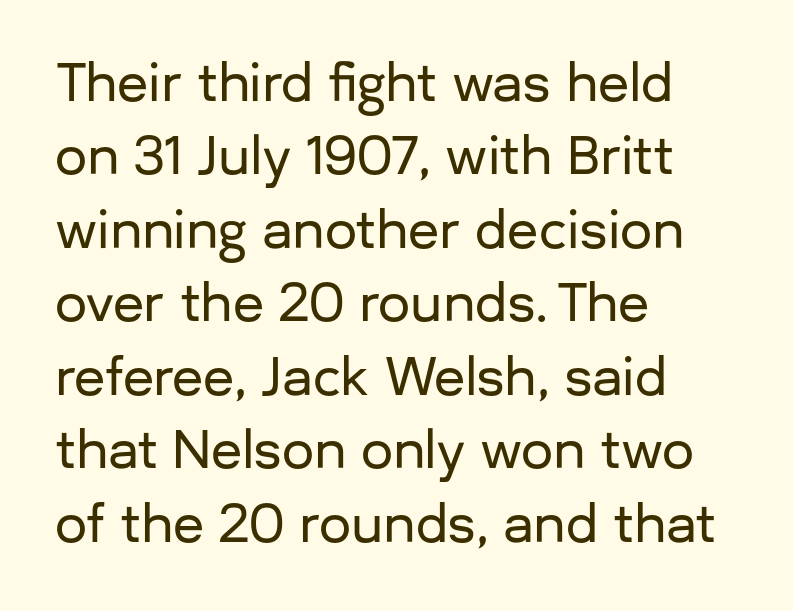
Q: Is the text italic (slanted)? A: No, it is upright.
Q: Is the typeface a serif or a sans-serif typeface? A: Sans-serif.
Q: Is the text underlined? A: No.
Q: How is the paragraph aligned? A: Left-aligned.
Q: Is the spacing between letters normal or unusually wide? A: Normal.
Q: Is the spacing between lines tight, normal or loose? A: Normal.
Q: Width (condensed, normal, or wide)? A: Normal.
Q: Stroke contrast? A: Low.
Q: x-height? A: Medium.
Q: Monospaced? A: No.
